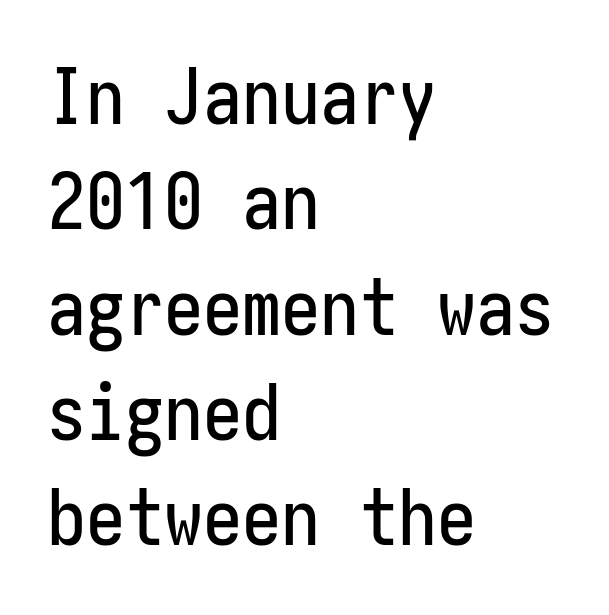
This rendering leaves character spacing at its baseline value. What's the leading like? Ordinary, nothing unusual. Lines of text with bare space underneath. The specimen reads as upright at a glance. I'd call this a sans setting — the letters go barefoot.
